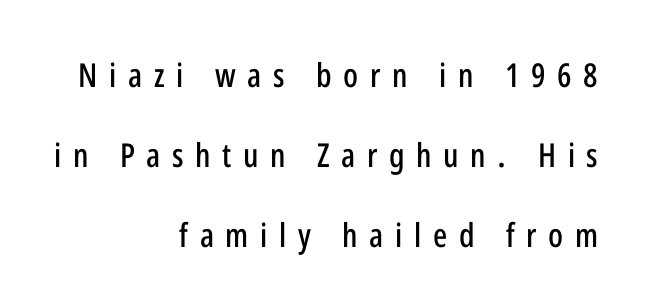
Posture: vertical. Someone cranked the tracking dial way up on this one. If you drew a ruler down the right edge, every line would touch it. Is there much room between lines? Yes — plenty of vertical air separates them. A typesetter would call this proportional, since set widths differ per character. Any mark beneath the type? The region is blank.
